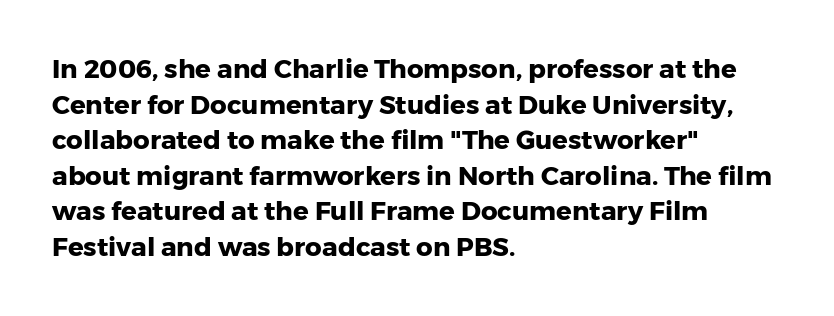
The image shows 26 px bold type, upright; set left-aligned, normal line spacing (1.37x), normal letter spacing, not underlined.
